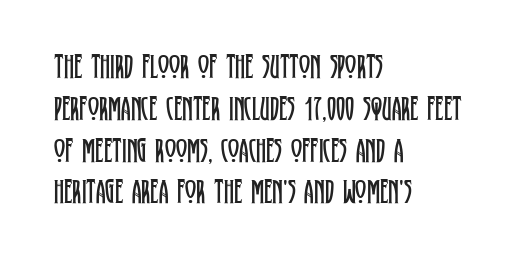
Q: Is the text bold? A: No.
Q: Is the text italic (slanted)? A: No, it is upright.
Q: Is the typeface a serif or a sans-serif typeface? A: Serif.
Q: Is the text underlined? A: No.
Q: How is the paragraph aligned? A: Left-aligned.
Q: Is the spacing between letters normal or unusually wide? A: Normal.
Q: Width (condensed, normal, or wide)? A: Condensed.
Q: Stroke contrast? A: Low.
Q: x-height? A: Large.
Q: Monospaced? A: No.
